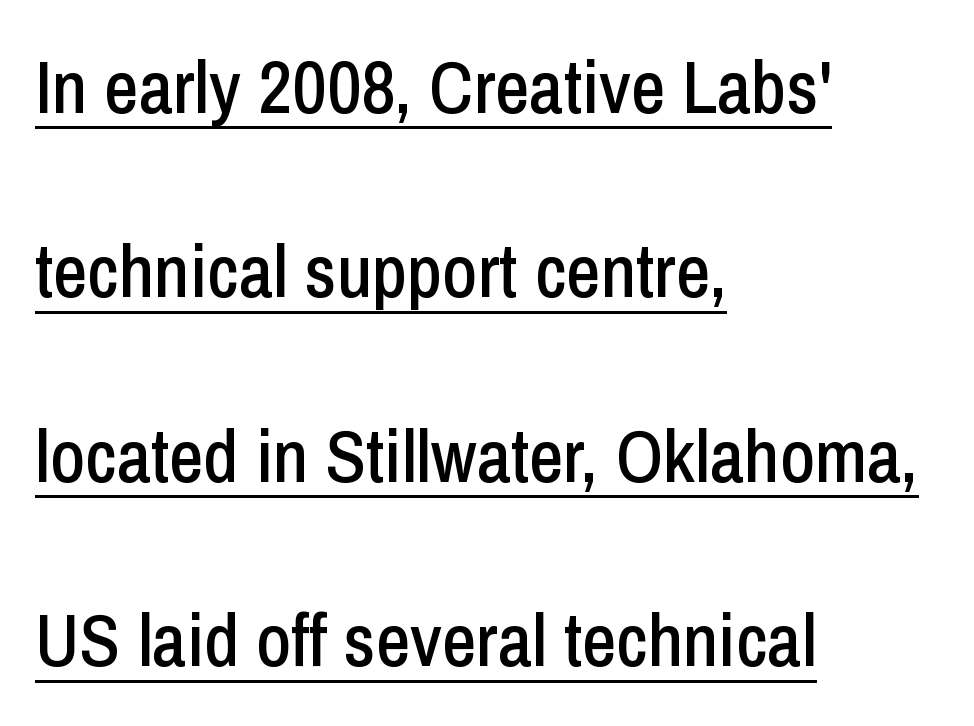
Type style note: lacks serifs. The face used here is proportionally spaced, like ordinary book or web type. Glyph-to-glyph distance matches everyday printed text. Each new line begins a long way beneath the previous one.
